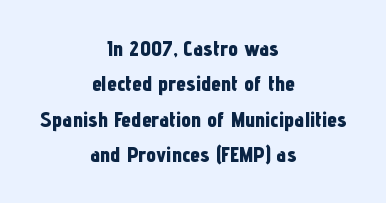
Q: Is the text bold? A: Yes.
Q: Is the text italic (slanted)? A: No, it is upright.
Q: Is the text underlined? A: No.
Q: How is the paragraph aligned? A: Centered.
Q: Is the spacing between letters normal or unusually wide? A: Normal.
Q: Is the spacing between lines tight, normal or loose? A: Normal.
